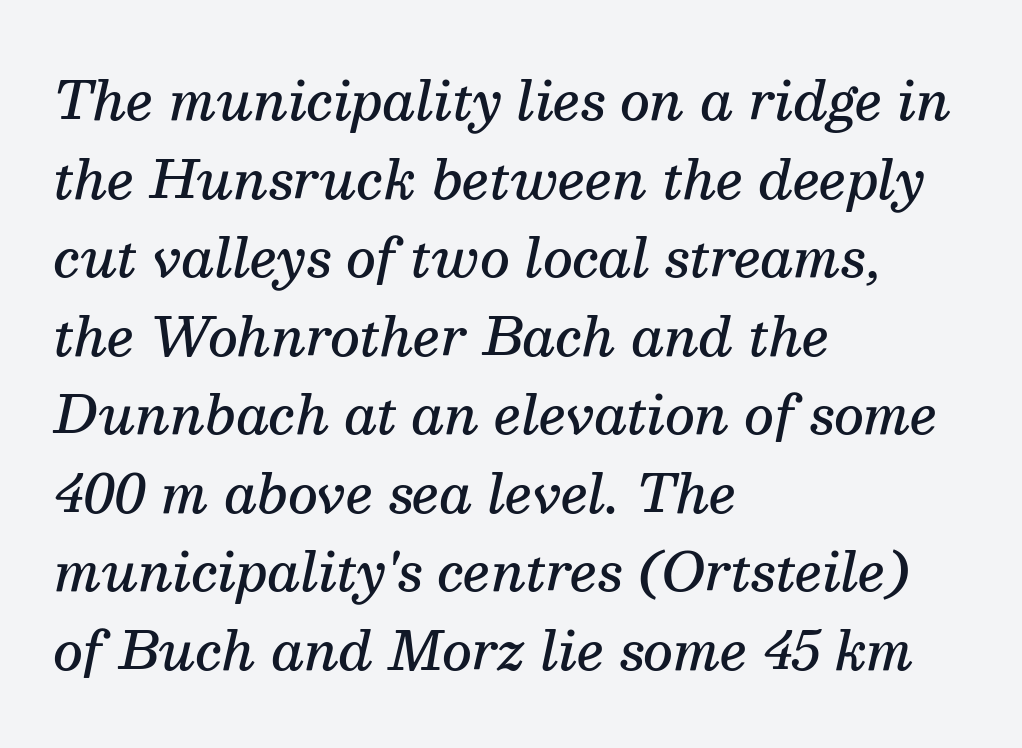
Style check: oblique. Horizontal alignment here is leftward, the default for most running prose. Regarding serifs, this sample has them. Default kerning and tracking; the words read as compact shapes.
